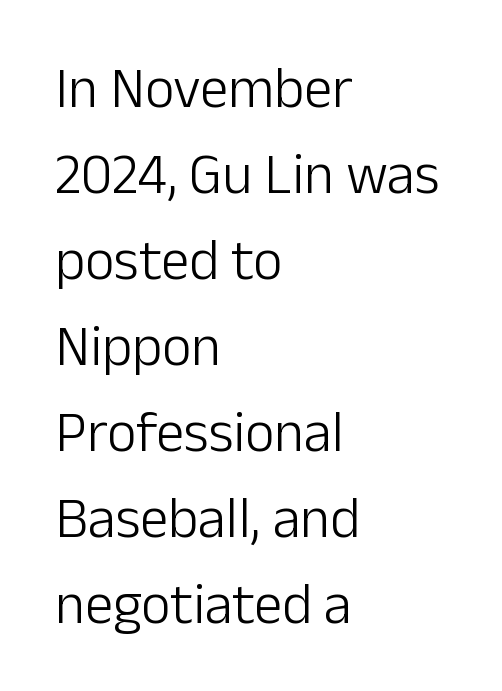
How would I describe the line gaps? Plain and ordinary. Counters stay open thanks to moderate or lighter strokes. Left-aligned paragraph, ragged on the right. You can tell it's not italic because the verticals are truly vertical. Proportional: the letters do not fall into vertical columns.
